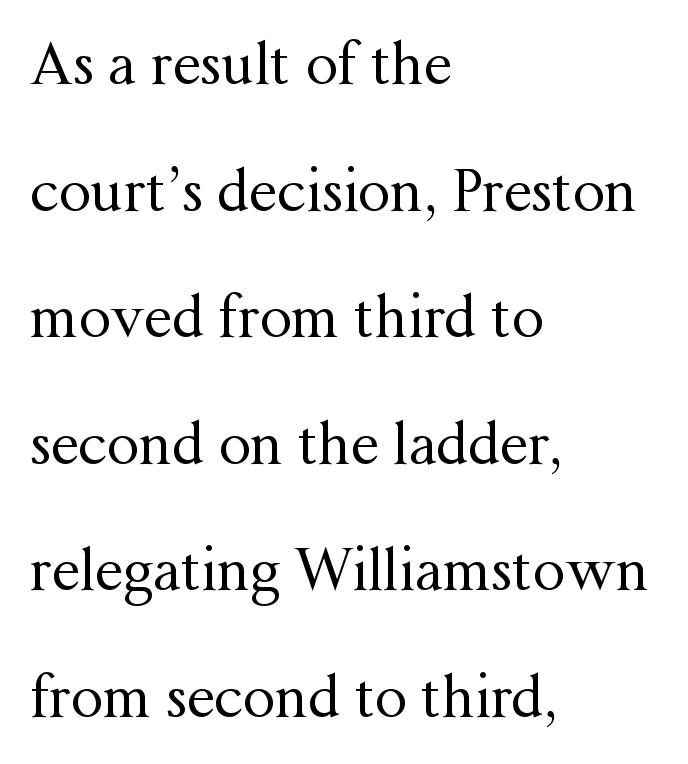
The image shows 57 px regular-weight serif type, upright; set left-aligned, loose line spacing (2.22x), normal letter spacing, not underlined; medium stroke contrast and a medium x-height.
